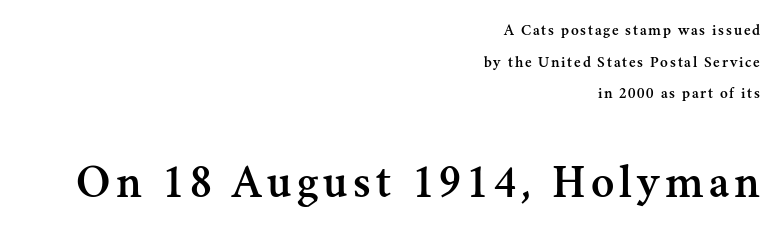
{"serif": "yes", "italic": "no", "width": "normal", "stroke_contrast": "medium", "x_height": "small", "monospaced": "no", "underline": "no", "align": "right", "line_spacing": "loose", "line_spacing_ratio": 1.98, "larger_block": "second", "size_ratio": 3.0, "glyph_px": 48}
